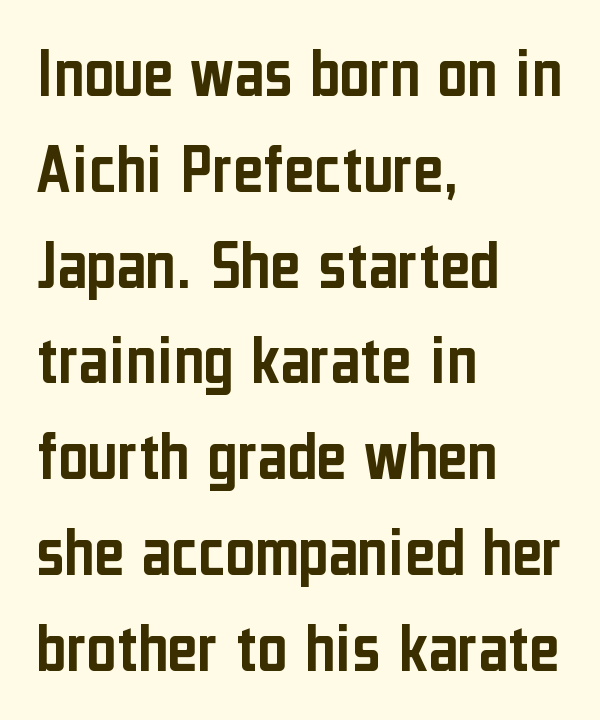
In terms of leading, this rendering sits right in the middle. You can tell it's not italic because the verticals are truly vertical. Looks like regular typesetting: each glyph gets only the width it needs. No extra tracking has been applied to these lines. These lines stack with their left ends in a neat column. Nobody drew a line under any word here.
